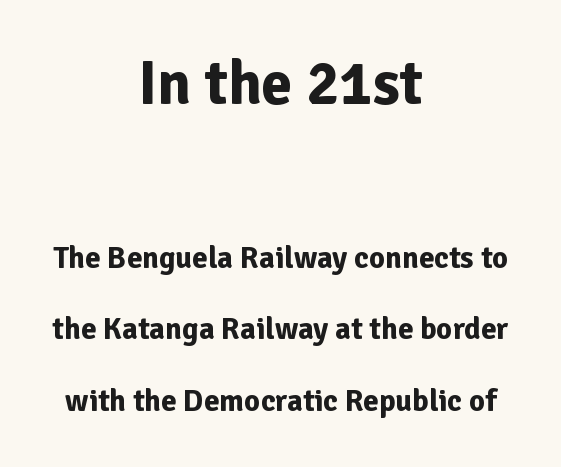
{"serif": "no", "italic": "no", "bold": "yes", "weight": "bold", "width": "normal", "stroke_contrast": "low", "x_height": "medium", "monospaced": "no", "underline": "no", "align": "center", "line_spacing": "loose", "line_spacing_ratio": 2.31, "letter_spacing": "normal", "letter_spacing_em": 0.0, "larger_block": "first", "size_ratio": 2.0, "glyph_px": 62}
